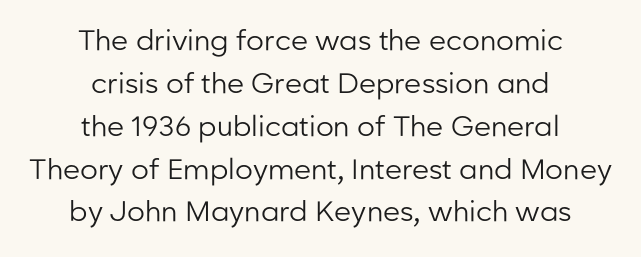
Q: Is the text bold? A: No.
Q: Is the text italic (slanted)? A: No, it is upright.
Q: Is the typeface a serif or a sans-serif typeface? A: Sans-serif.
Q: Is the text underlined? A: No.
Q: How is the paragraph aligned? A: Centered.
Q: Is the spacing between letters normal or unusually wide? A: Normal.
Q: Is the spacing between lines tight, normal or loose? A: Normal.
Q: Width (condensed, normal, or wide)? A: Normal.
Q: Stroke contrast? A: Low.
Q: x-height? A: Medium.
Q: Monospaced? A: No.
